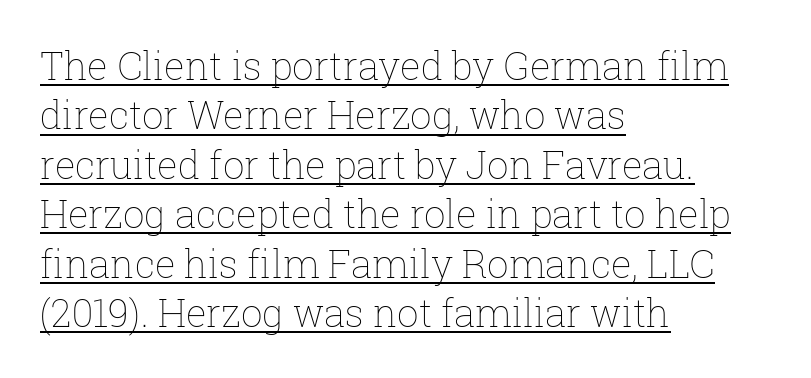
Q: Is the text bold? A: No.
Q: Is the text italic (slanted)? A: No, it is upright.
Q: Is the text underlined? A: Yes.
Q: How is the paragraph aligned? A: Left-aligned.
Q: Is the spacing between letters normal or unusually wide? A: Normal.
Q: Is the spacing between lines tight, normal or loose? A: Normal.
Q: Width (condensed, normal, or wide)? A: Normal.
Q: Stroke contrast? A: Low.
Q: x-height? A: Medium.
Q: Monospaced? A: No.
